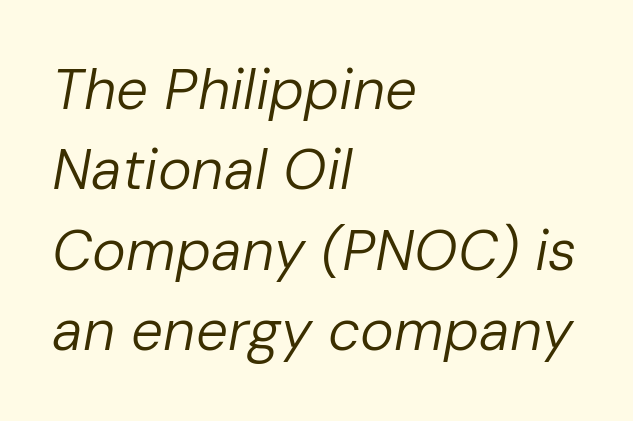
The image shows 57 px regular-weight type, italic (leaning right); set left-aligned, normal line spacing (1.41x), normal letter spacing, not underlined; low stroke contrast and a medium x-height.
